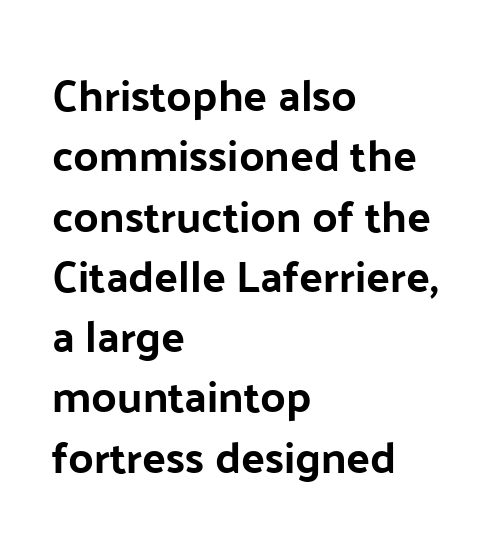
The image shows 44 px bold sans-serif type, upright; set left-aligned, normal line spacing (1.37x), normal letter spacing, not underlined; low stroke contrast and a medium x-height.
